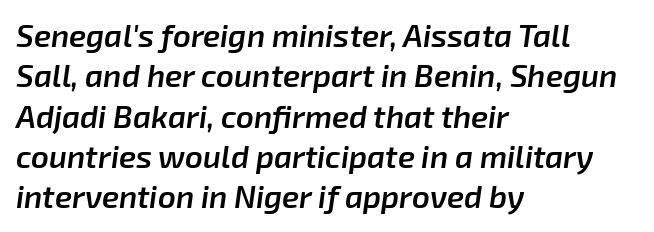
The image shows 31 px semibold type, italic (leaning right); set left-aligned, normal line spacing (1.3x), normal letter spacing, not underlined; low stroke contrast and a medium x-height.
